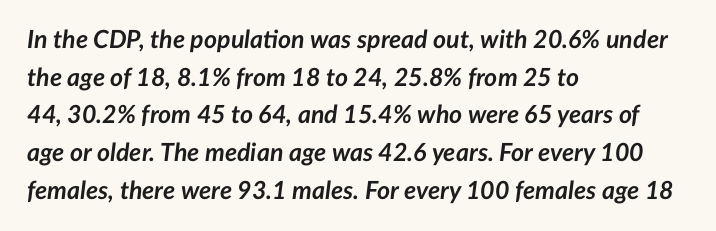
Is the block centered? No — it sits flush against the left margin. Leading matches the norm, producing a regular column. Emphasis-style slanted type is in use. Inter-character spacing is left at the font's built-in metrics.
